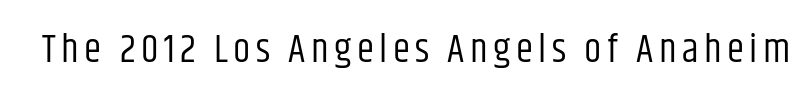
{"serif": "no", "italic": "no", "bold": "no", "weight": "regular", "width": "condensed", "stroke_contrast": "low", "x_height": "large", "monospaced": "no", "underline": "no", "glyph_px": 39}
